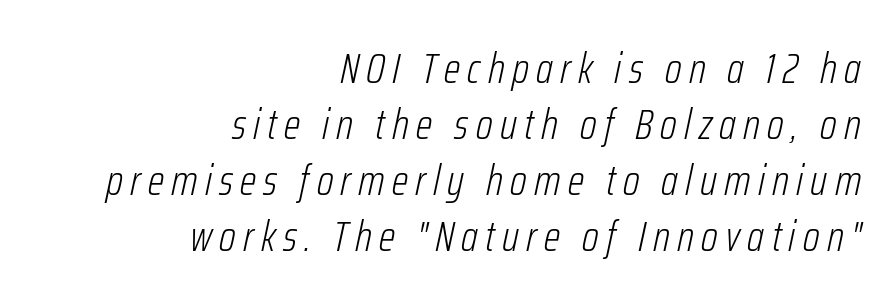
The image shows 43 px light, condensed type, italic (leaning right); set right-aligned, normal line spacing (1.3x), not underlined; low stroke contrast and a medium x-height.
